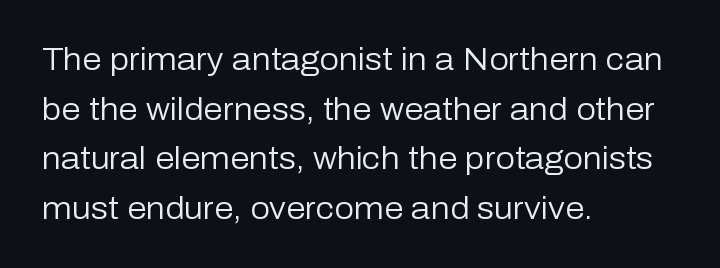
Q: Is the text bold? A: No.
Q: Is the text italic (slanted)? A: No, it is upright.
Q: Is the typeface a serif or a sans-serif typeface? A: Sans-serif.
Q: Is the text underlined? A: No.
Q: How is the paragraph aligned? A: Left-aligned.
Q: Is the spacing between letters normal or unusually wide? A: Normal.
Q: Is the spacing between lines tight, normal or loose? A: Normal.
Q: Width (condensed, normal, or wide)? A: Normal.
Q: Stroke contrast? A: Low.
Q: x-height? A: Medium.
Q: Monospaced? A: No.
